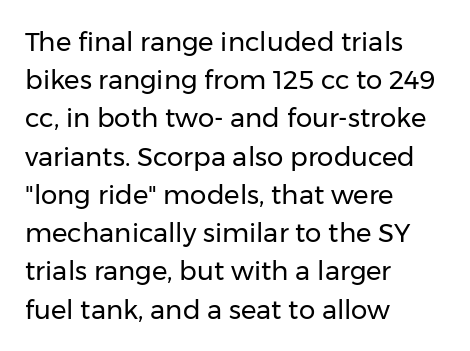
The image shows 26 px text type, upright; set left-aligned, normal line spacing (1.47x), normal letter spacing, not underlined.
